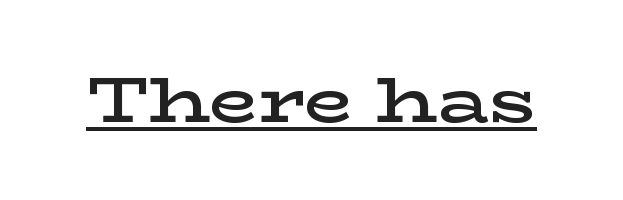
Q: Is the text bold? A: Semi-bold.
Q: Is the text italic (slanted)? A: No, it is upright.
Q: Is the typeface a serif or a sans-serif typeface? A: Serif.
Q: Is the text underlined? A: Yes.
Q: Is the spacing between letters normal or unusually wide? A: Normal.
Q: Width (condensed, normal, or wide)? A: Wide.
Q: Stroke contrast? A: Low.
Q: x-height? A: Medium.
Q: Monospaced? A: No.
